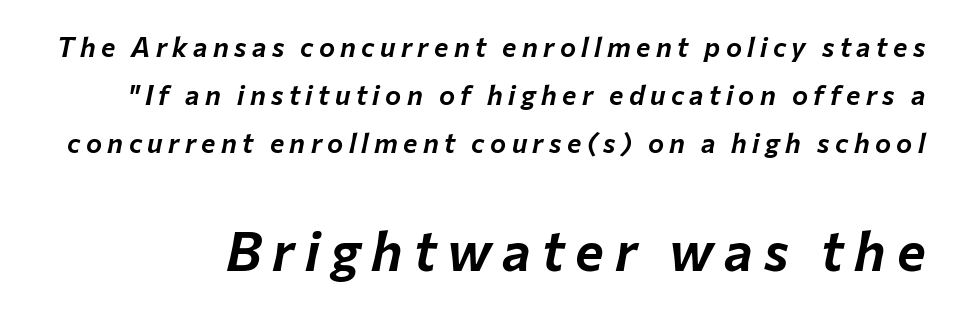
{"italic": "yes", "lean": "right", "slant_degrees": 12, "width": "normal", "stroke_contrast": "low", "x_height": "medium", "monospaced": "no", "underline": "no", "line_spacing_ratio": 1.78, "letter_spacing": "wide", "letter_spacing_em": 0.2, "larger_block": "second", "size_ratio": 2.0, "glyph_px": 54}
